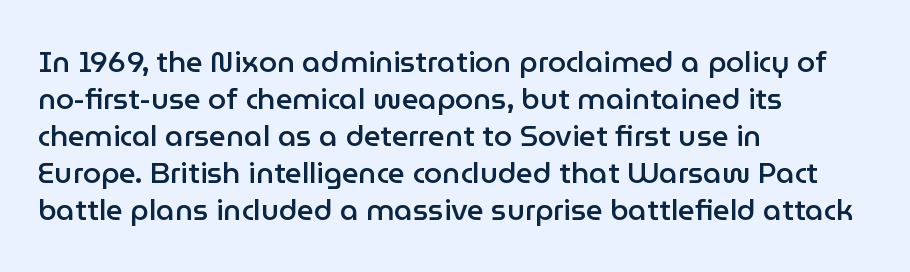
The rendering uses natural spacing where letterforms have individual widths. Classification — sans serif. The lettering stays uniformly vertical, giving the passage a roman look. Underlining? Definitely not there.
